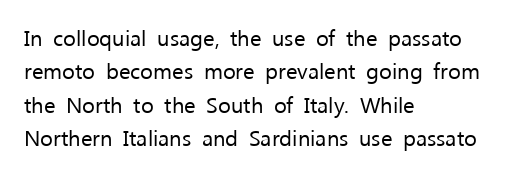
{"italic": "no", "bold": "no", "underline": "no", "align": "left", "line_spacing": "normal", "line_spacing_ratio": 1.52, "letter_spacing": "normal", "letter_spacing_em": 0.0, "glyph_px": 22}
